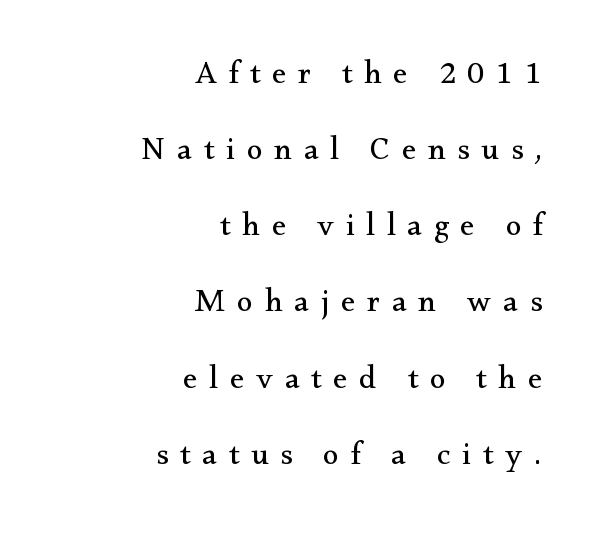
{"serif": "yes", "italic": "no", "bold": "no", "weight": "regular", "width": "normal", "stroke_contrast": "medium", "x_height": "small", "monospaced": "no", "underline": "no", "align": "right", "line_spacing": "loose", "line_spacing_ratio": 2.38, "letter_spacing": "wide", "letter_spacing_em": 0.37, "glyph_px": 32}
